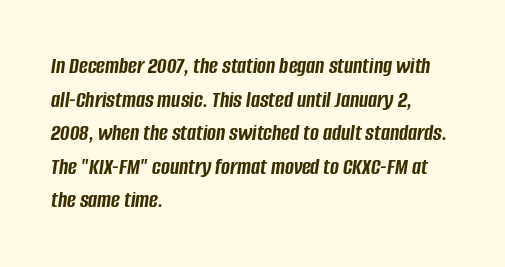
{"italic": "yes", "lean": "right", "slant_degrees": 8, "bold": "yes", "underline": "no", "align": "left", "line_spacing": "normal", "line_spacing_ratio": 1.4, "letter_spacing": "normal", "letter_spacing_em": 0.0, "glyph_px": 24}
